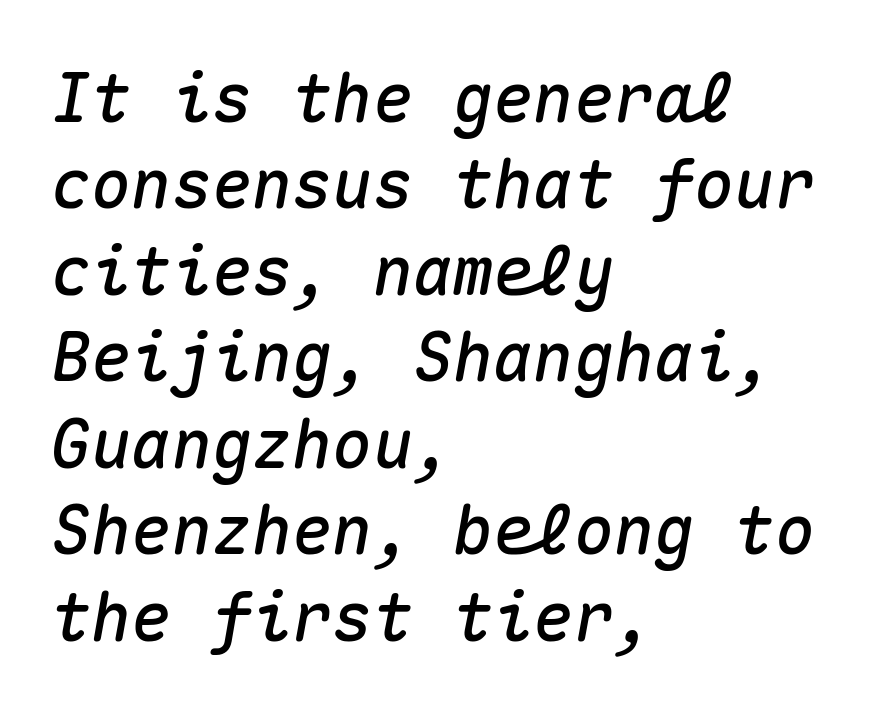
{"italic": "yes", "lean": "right", "slant_degrees": 10, "width": "normal", "stroke_contrast": "medium", "x_height": "medium", "monospaced": "yes", "underline": "no", "align": "left", "line_spacing": "normal", "line_spacing_ratio": 1.29, "letter_spacing": "normal", "letter_spacing_em": 0.0, "glyph_px": 67}
